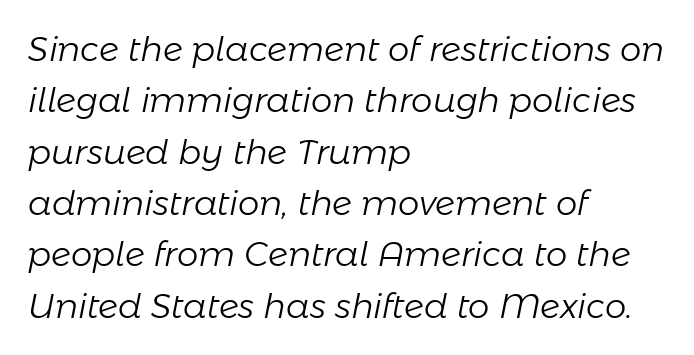
The image shows 34 px light type, italic (leaning right); set left-aligned, normal line spacing (1.51x), normal letter spacing, not underlined; low stroke contrast and a medium x-height.
